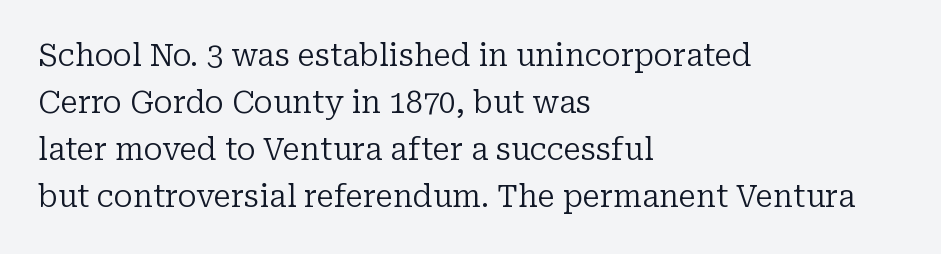
The image shows 30 px regular-weight serif type, upright; set left-aligned, normal line spacing (1.57x), normal letter spacing, not underlined; low stroke contrast and a medium x-height.
